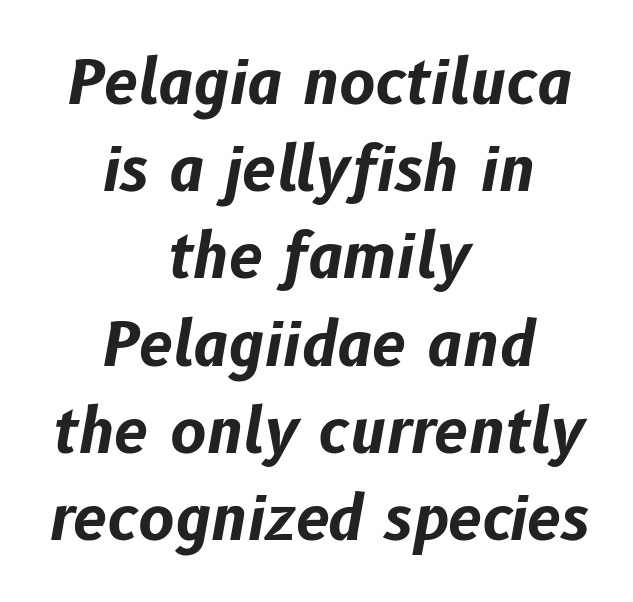
{"italic": "yes", "lean": "right", "slant_degrees": 10, "bold": "yes", "weight": "bold", "width": "normal", "stroke_contrast": "low", "x_height": "medium", "monospaced": "no", "underline": "no", "align": "center", "line_spacing": "normal", "line_spacing_ratio": 1.43, "letter_spacing": "normal", "letter_spacing_em": 0.0, "glyph_px": 61}
